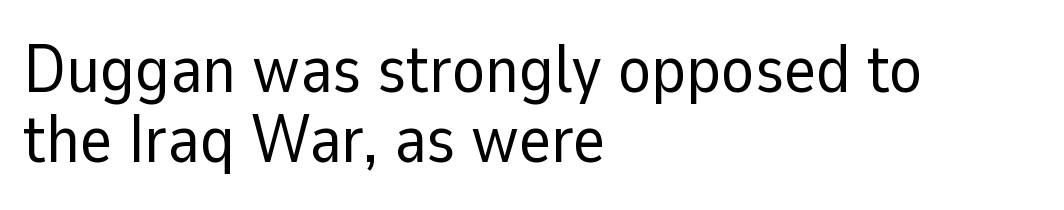
The letters stand straight up with perfectly vertical stems. Stroke mass is kept to a normal reading level or below. Type without underlining. Do the characters align in a grid? No, the font is proportional. The line texture is even and compact thanks to regular tracking. Visually the block forms a straight wall on the left and a jagged coastline on the right.
